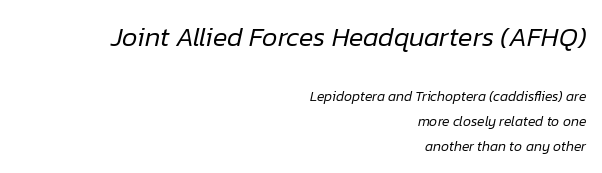
The image shows 27 px text type, italic (leaning right); set right-aligned, line spacing 1.77x, normal letter spacing, not underlined; the first (top) block is 1.93x larger.
